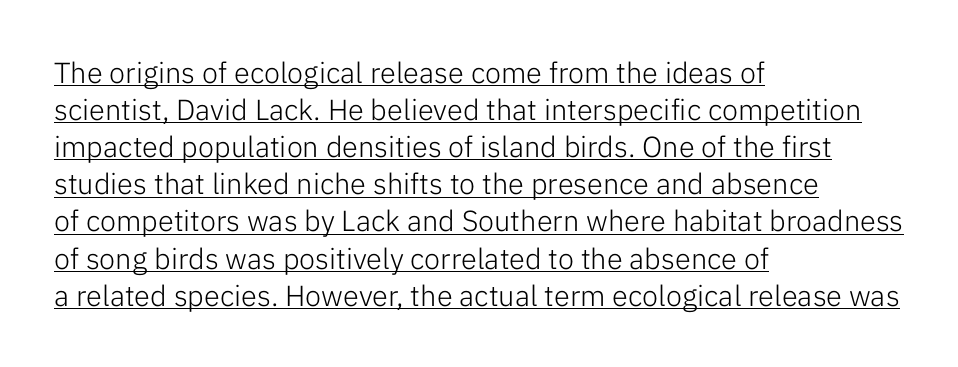
{"serif": "no", "italic": "no", "bold": "no", "weight": "light", "width": "normal", "stroke_contrast": "low", "x_height": "medium", "monospaced": "no", "underline": "yes", "align": "left", "line_spacing": "normal", "line_spacing_ratio": 1.28, "letter_spacing": "normal", "letter_spacing_em": 0.0, "glyph_px": 29}
